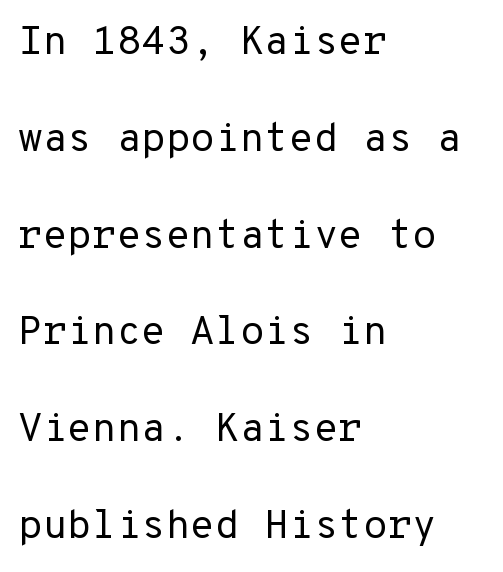
Q: Is the text bold? A: No.
Q: Is the text italic (slanted)? A: No, it is upright.
Q: Is the typeface a serif or a sans-serif typeface? A: Sans-serif.
Q: Is the text underlined? A: No.
Q: How is the paragraph aligned? A: Left-aligned.
Q: Is the spacing between letters normal or unusually wide? A: Normal.
Q: Is the spacing between lines tight, normal or loose? A: Loose.
Q: Width (condensed, normal, or wide)? A: Normal.
Q: Stroke contrast? A: Low.
Q: x-height? A: Medium.
Q: Monospaced? A: Yes.
